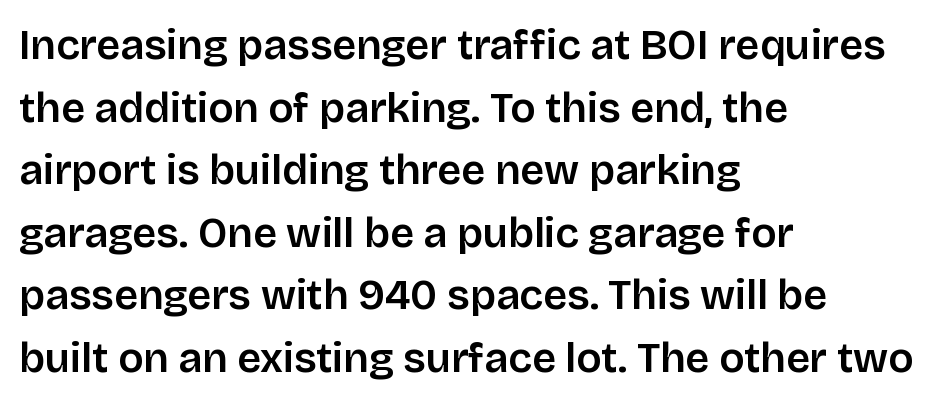
Reading down the column, the eye jumps a familiar distance to each next line. Designer's note — italics off, roman on. These lines are rendered in a variable-pitch font. A classic flush-left, rag-right setting is used for this passage.
